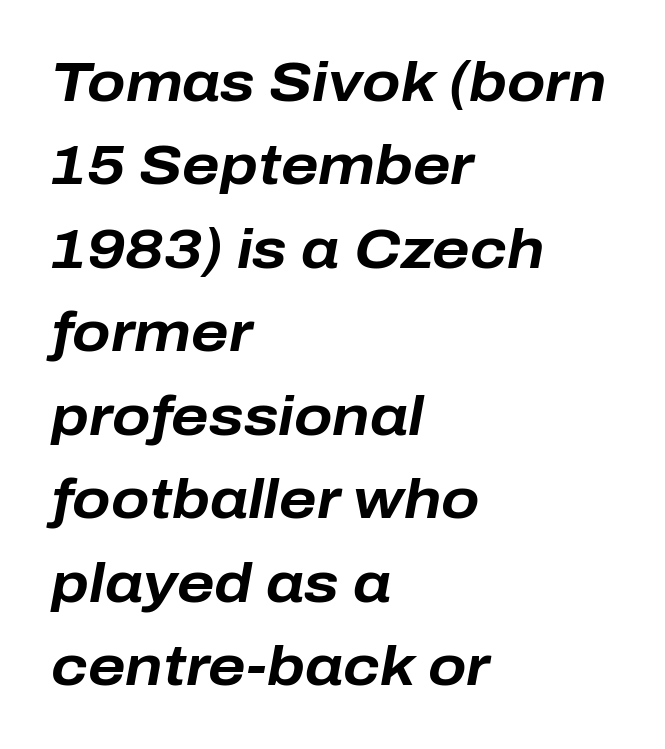
The image shows 56 px bold type, italic (leaning right); set left-aligned, normal line spacing (1.49x), normal letter spacing, not underlined; low stroke contrast and a medium x-height.
